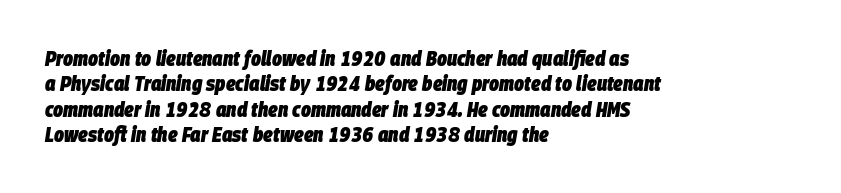
Q: Is the text bold? A: Yes.
Q: Is the text italic (slanted)? A: Yes, it leans right by about 9 degrees.
Q: Is the text underlined? A: No.
Q: How is the paragraph aligned? A: Left-aligned.
Q: Is the spacing between letters normal or unusually wide? A: Normal.
